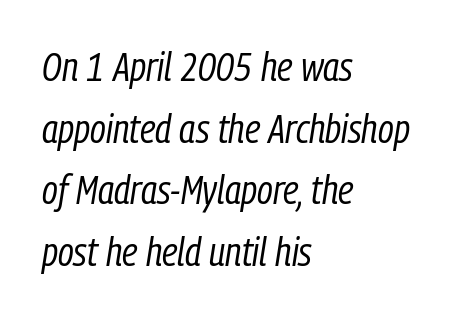
Q: Is the text bold? A: No.
Q: Is the text italic (slanted)? A: Yes, it leans right by about 9 degrees.
Q: Is the text underlined? A: No.
Q: How is the paragraph aligned? A: Left-aligned.
Q: Is the spacing between letters normal or unusually wide? A: Normal.
Q: Is the spacing between lines tight, normal or loose? A: Normal.
Q: Width (condensed, normal, or wide)? A: Condensed.
Q: Stroke contrast? A: Low.
Q: x-height? A: Medium.
Q: Monospaced? A: No.
